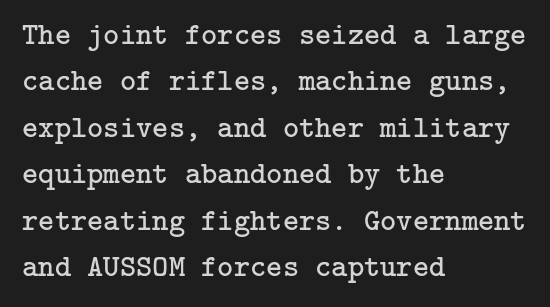
{"serif": "yes", "italic": "no", "bold": "no", "weight": "regular", "width": "normal", "stroke_contrast": "low", "x_height": "medium", "underline": "no", "align": "left", "line_spacing": "normal", "line_spacing_ratio": 1.5, "letter_spacing": "normal", "letter_spacing_em": 0.0, "glyph_px": 31}
